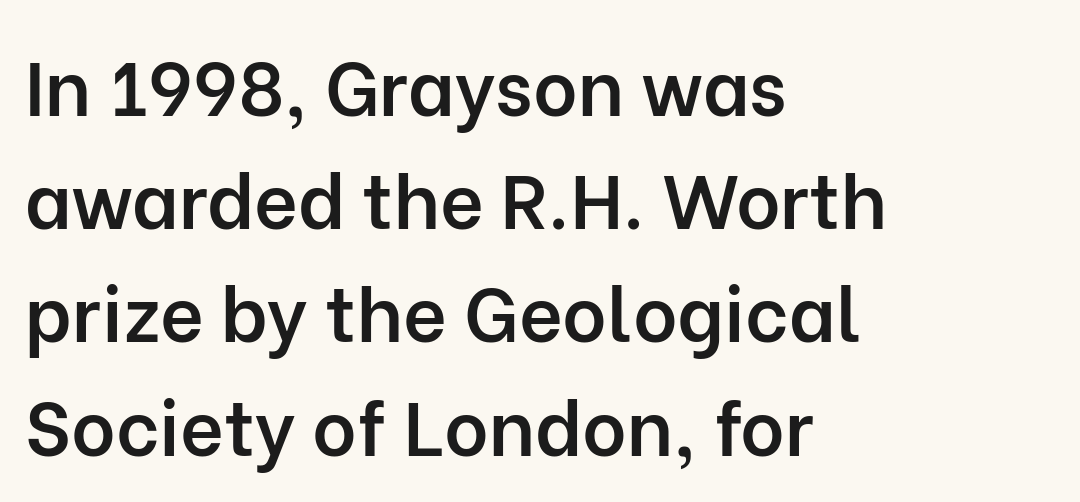
{"serif": "no", "italic": "no", "bold": "semi", "weight": "semibold", "width": "normal", "stroke_contrast": "low", "x_height": "medium", "monospaced": "no", "underline": "no", "align": "left", "line_spacing": "normal", "line_spacing_ratio": 1.49, "letter_spacing": "normal", "letter_spacing_em": 0.0, "glyph_px": 76}
